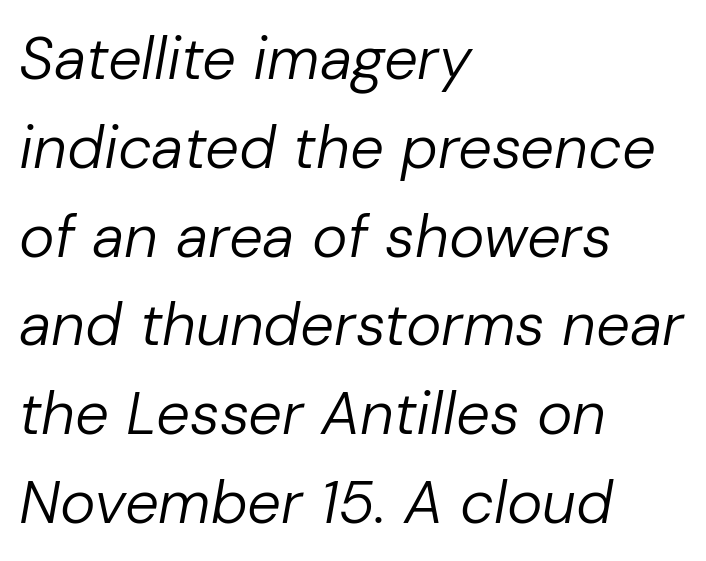
The image shows 60 px regular-weight type, italic (leaning right); set left-aligned, normal line spacing (1.48x), normal letter spacing, not underlined; low stroke contrast and a medium x-height.
